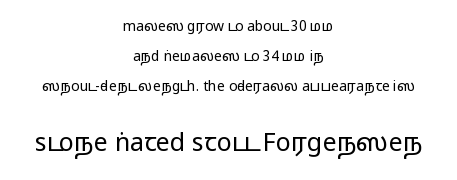
The block sitting lower on the canvas is the one with enlarged characters. The strip under each line holds only bare page. Every stem runs plumb, perpendicular to the baseline. Horizontally, the lines are justified to the midpoint only. Loosely led — the rows are spread out.
